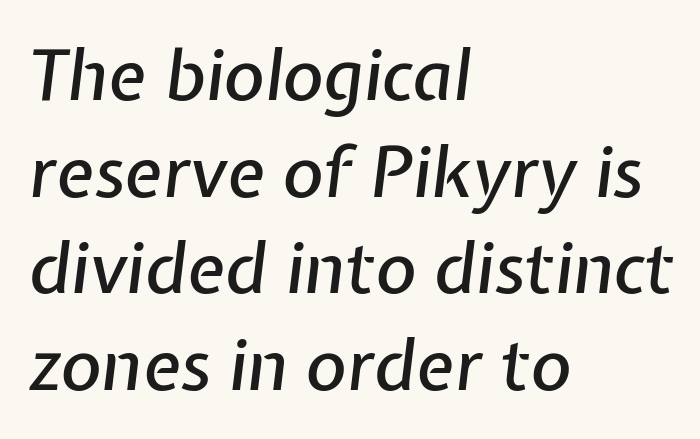
Observe the ordinary spacing: letters are neighbours, not strangers. The ragged edge is on the right, which tells us the setting is flush left. The face used here is proportionally spaced, like ordinary book or web type. The strip under each line holds only bare page.
